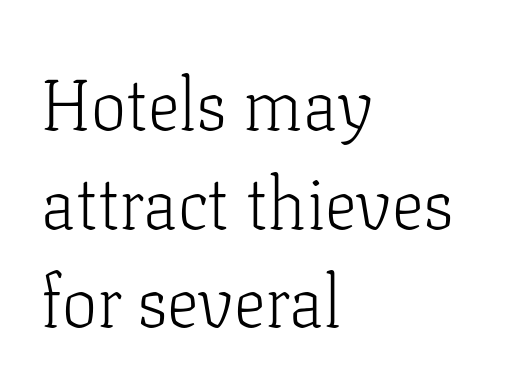
The image shows 71 px light serif type, upright; set left-aligned, normal line spacing (1.39x), normal letter spacing, not underlined; low stroke contrast and a medium x-height.
